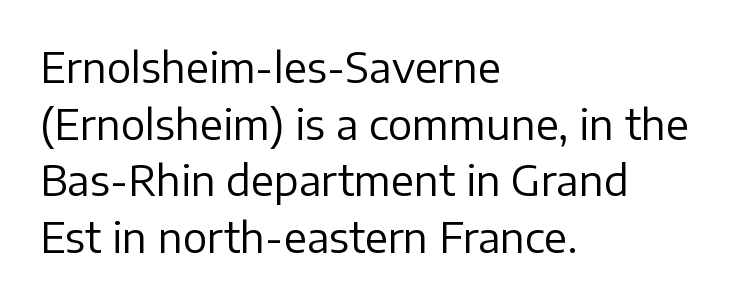
{"serif": "no", "italic": "no", "bold": "no", "weight": "regular", "width": "normal", "stroke_contrast": "low", "x_height": "medium", "monospaced": "no", "underline": "no", "align": "left", "line_spacing": "normal", "line_spacing_ratio": 1.38, "letter_spacing": "normal", "letter_spacing_em": 0.0, "glyph_px": 41}
